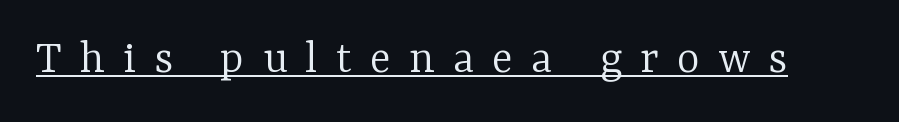
Is the letter spacing exaggerated? Yes — the characters are pushed far apart. No chunkiness to these letters — they're not bold. In terms of letterform style, serifs are clearly present. The letters advance in unequal steps, a hallmark of proportional type.
